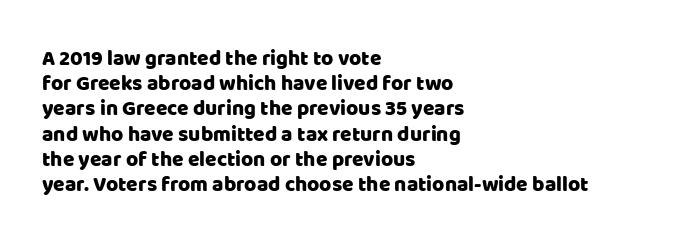
Posture: straight, roman, zero tilt. A clean baseline with only descenders dipping below it. Does the copy run flush right? No — it runs flush left. Tracking value appears to be zero — textbook default spacing.
